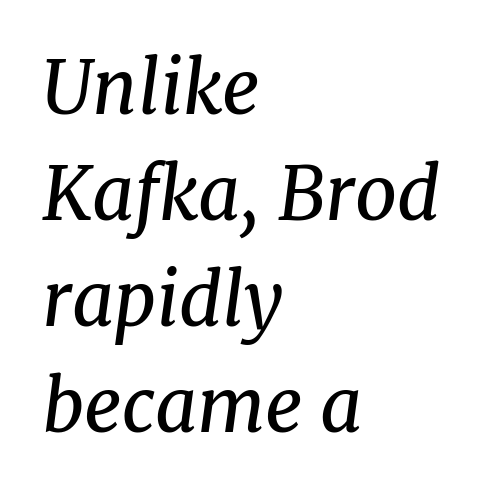
Q: Is the text bold? A: No.
Q: Is the text italic (slanted)? A: Yes, it leans right by about 8 degrees.
Q: Is the typeface a serif or a sans-serif typeface? A: Serif.
Q: Is the text underlined? A: No.
Q: How is the paragraph aligned? A: Left-aligned.
Q: Is the spacing between letters normal or unusually wide? A: Normal.
Q: Is the spacing between lines tight, normal or loose? A: Normal.
Q: Width (condensed, normal, or wide)? A: Normal.
Q: Stroke contrast? A: Medium.
Q: x-height? A: Medium.
Q: Monospaced? A: No.
